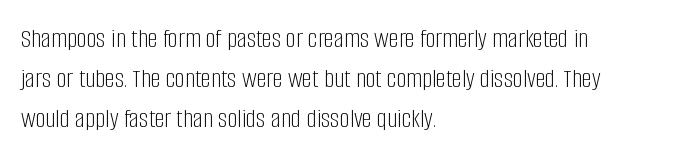
Stroke mass is kept to a normal reading level or below. What kind of face is this? One without serifs — a sans. Check under the words: just untouched page. Note the varied advance widths — an 'i' is clearly narrower than an 'm'.
